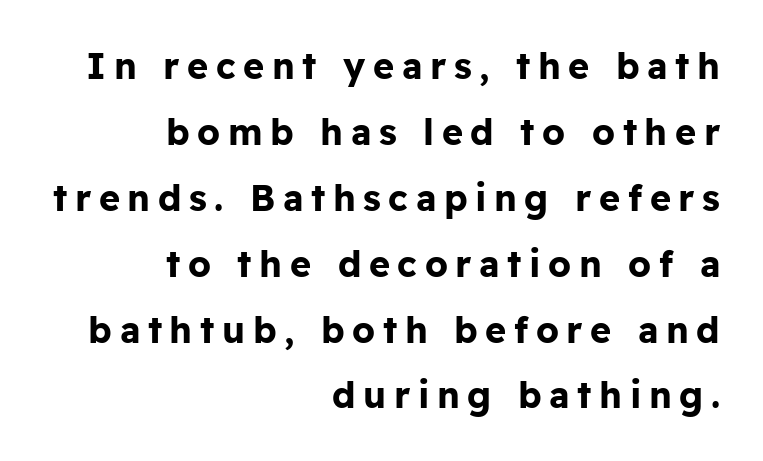
This sample has the flowing, uneven cadence of proportional lettering. The space beneath each line is pristine and unruled. Display-style spreading of the glyphs; the letterfit is very open. In terms of weight, the rendering is a true, heavy bold.
